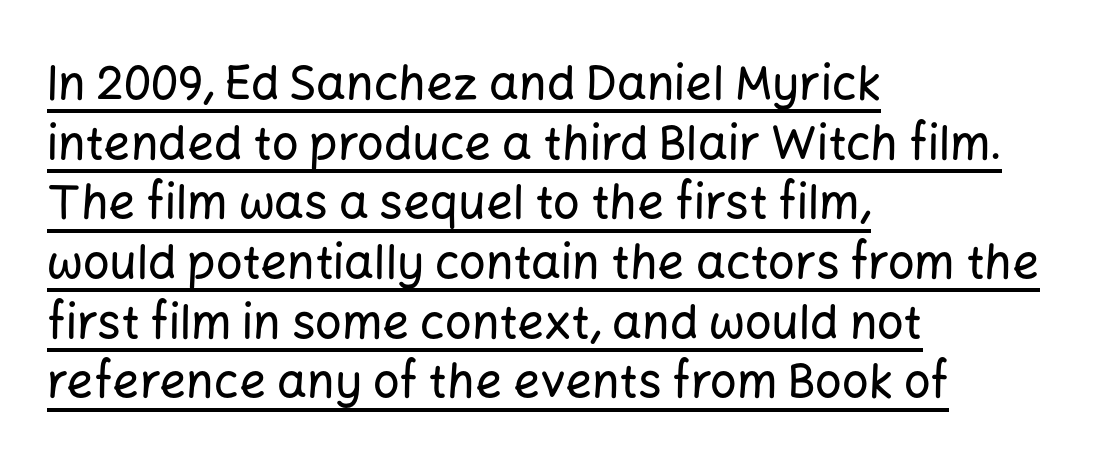
Q: Is the text italic (slanted)? A: No, it is upright.
Q: Is the typeface a serif or a sans-serif typeface? A: Sans-serif.
Q: Is the text underlined? A: Yes.
Q: How is the paragraph aligned? A: Left-aligned.
Q: Is the spacing between letters normal or unusually wide? A: Normal.
Q: Is the spacing between lines tight, normal or loose? A: Normal.
Q: Width (condensed, normal, or wide)? A: Normal.
Q: Stroke contrast? A: Low.
Q: x-height? A: Medium.
Q: Monospaced? A: No.
